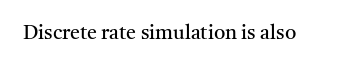
Posture: upright roman. Short note: letters normally spaced. The weight would be labelled regular, book, light, or lighter still. Lines of text with bare space underneath.
